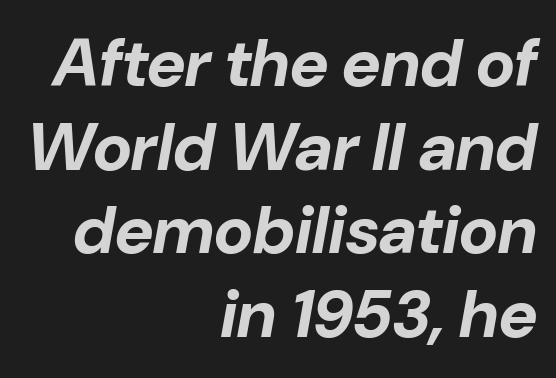
{"italic": "yes", "lean": "right", "slant_degrees": 10, "bold": "yes", "weight": "bold", "width": "normal", "stroke_contrast": "low", "x_height": "medium", "monospaced": "no", "underline": "no", "align": "right", "line_spacing": "normal", "line_spacing_ratio": 1.25, "letter_spacing": "normal", "letter_spacing_em": 0.0, "glyph_px": 67}
